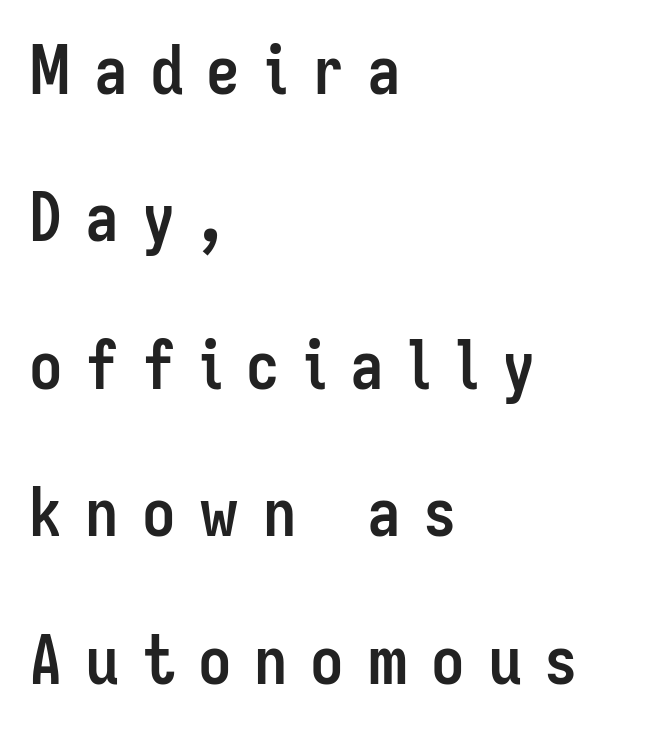
Q: Is the text bold? A: Yes.
Q: Is the text italic (slanted)? A: No, it is upright.
Q: Is the typeface a serif or a sans-serif typeface? A: Sans-serif.
Q: Is the text underlined? A: No.
Q: How is the paragraph aligned? A: Left-aligned.
Q: Is the spacing between letters normal or unusually wide? A: Unusually wide.
Q: Is the spacing between lines tight, normal or loose? A: Loose.
Q: Width (condensed, normal, or wide)? A: Condensed.
Q: Stroke contrast? A: Low.
Q: x-height? A: Medium.
Q: Monospaced? A: No.
